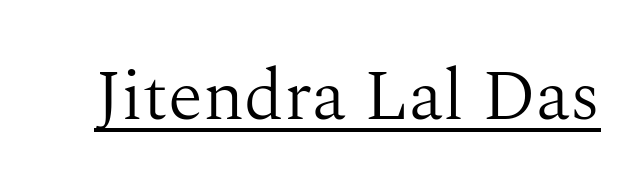
The image shows 72 px light serif type, upright; set normal letter spacing, underlined; medium stroke contrast and a medium x-height.
